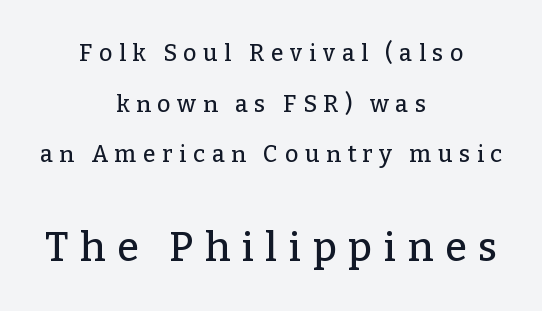
Q: Is the text italic (slanted)? A: No, it is upright.
Q: Is the typeface a serif or a sans-serif typeface? A: Serif.
Q: Is the text underlined? A: No.
Q: How is the paragraph aligned? A: Centered.
Q: Is the spacing between letters normal or unusually wide? A: Unusually wide.
Q: Is the spacing between lines tight, normal or loose? A: Loose.
Q: Which block of text is set in a larger size, the first (top) or the second (bottom)? A: The second (bottom) one.
Q: Width (condensed, normal, or wide)? A: Normal.
Q: Stroke contrast? A: Low.
Q: x-height? A: Medium.
Q: Monospaced? A: No.
